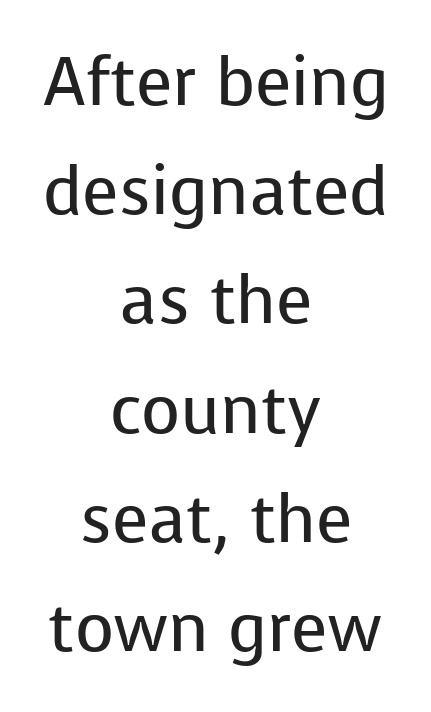
Neither beginnings nor endings align; midpoints do. Ordinary non-slanted type is in use. Successive baselines arrive at the customary interval. Nobody touched the tracking dial on this one. No word sits above an underline. This is not heavy type; no bold has been used.
